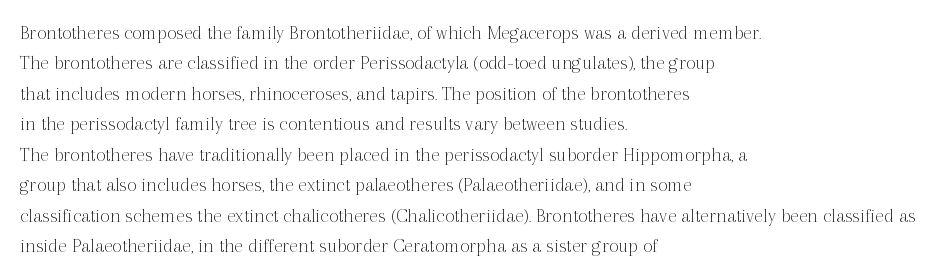
{"italic": "no", "bold": "no", "underline": "no", "align": "left", "line_spacing": "normal", "line_spacing_ratio": 1.45, "letter_spacing": "normal", "letter_spacing_em": 0.0, "glyph_px": 21}
